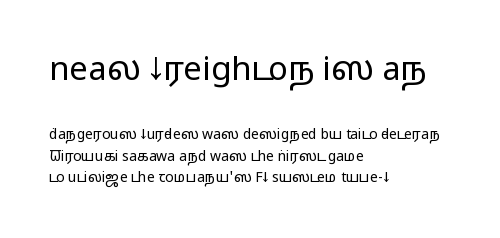
The image shows 33 px regular-weight, wide sans-serif type, upright; set left-aligned, normal line spacing (1.54x), normal letter spacing, not underlined; the first (top) block is 2.36x larger; low stroke contrast and a medium x-height.
